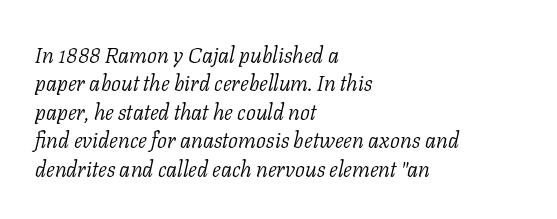
The image shows 22 px text type, italic (leaning right); set left-aligned, normal line spacing (1.29x), normal letter spacing, not underlined.
